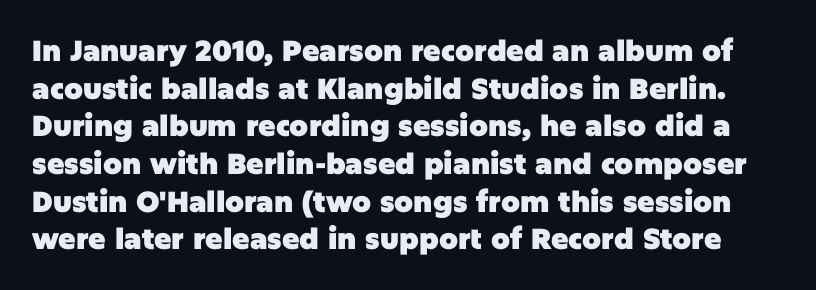
Q: Is the text bold? A: Yes.
Q: Is the text italic (slanted)? A: No, it is upright.
Q: Is the typeface a serif or a sans-serif typeface? A: Sans-serif.
Q: Is the text underlined? A: No.
Q: Is the spacing between letters normal or unusually wide? A: Normal.
Q: Is the spacing between lines tight, normal or loose? A: Normal.
Q: Width (condensed, normal, or wide)? A: Normal.
Q: Stroke contrast? A: Low.
Q: x-height? A: Large.
Q: Monospaced? A: No.
